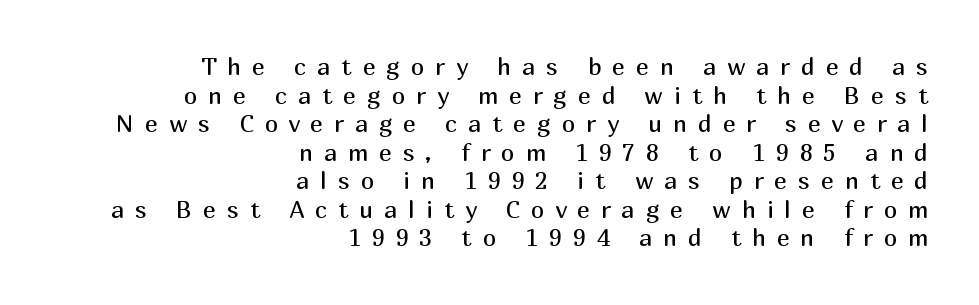
Q: Is the text bold? A: No.
Q: Is the text italic (slanted)? A: No, it is upright.
Q: Is the text underlined? A: No.
Q: How is the paragraph aligned? A: Right-aligned.
Q: Is the spacing between letters normal or unusually wide? A: Unusually wide.
